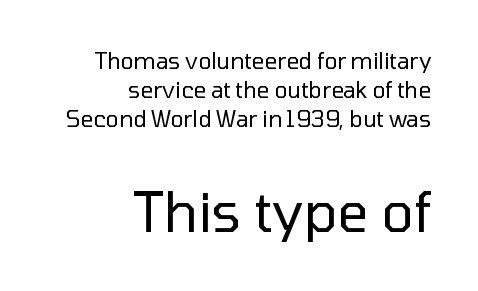
Inter-character spacing is left at the font's built-in metrics. Regarding serifs, this sample does without them. Words float on clear page, feet unadorned. Looks like regular typesetting: each glyph gets only the width it needs. Weight class: somewhere from thin through regular.
